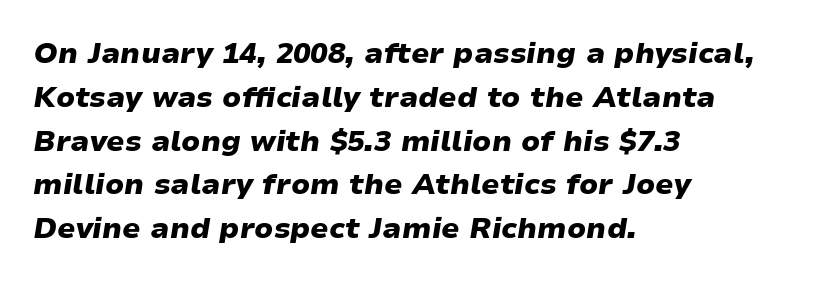
{"italic": "yes", "lean": "right", "slant_degrees": 9, "bold": "yes", "weight": "heavy", "width": "wide", "stroke_contrast": "low", "x_height": "medium", "monospaced": "no", "underline": "no", "align": "left", "line_spacing": "normal", "line_spacing_ratio": 1.51, "letter_spacing": "normal", "letter_spacing_em": 0.0, "glyph_px": 29}
